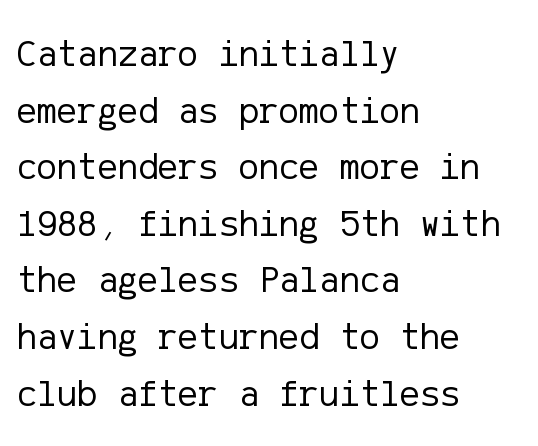
The image shows 38 px regular-weight sans-serif type, upright; set left-aligned, normal line spacing (1.49x), normal letter spacing, not underlined; low stroke contrast and a medium x-height.
